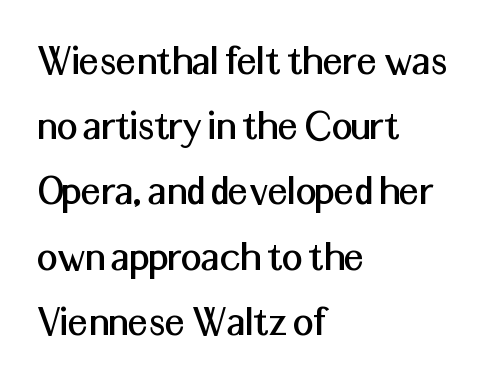
The image shows 45 px sans-serif type, upright; set left-aligned, normal line spacing (1.45x), normal letter spacing, not underlined; medium stroke contrast and a medium x-height.
